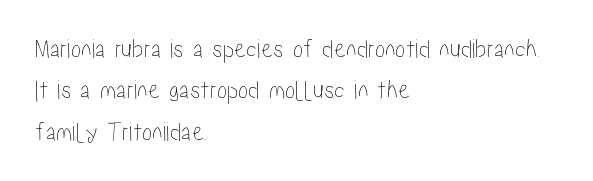
{"italic": "no", "underline": "no", "align": "left", "line_spacing": "normal", "line_spacing_ratio": 1.53, "letter_spacing": "normal", "letter_spacing_em": 0.0, "glyph_px": 27}
